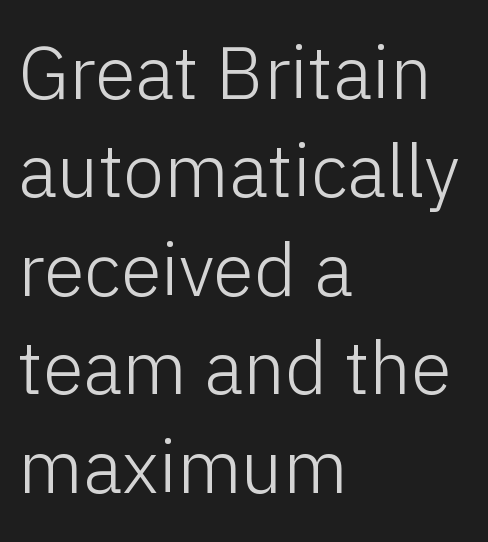
{"serif": "no", "italic": "no", "bold": "no", "weight": "light", "width": "normal", "stroke_contrast": "low", "x_height": "medium", "monospaced": "no", "underline": "no", "align": "left", "line_spacing": "normal", "line_spacing_ratio": 1.33, "letter_spacing": "normal", "letter_spacing_em": 0.0, "glyph_px": 74}
